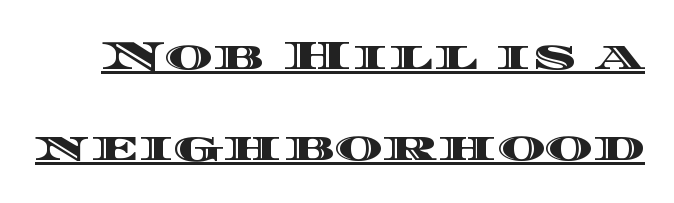
Q: Is the text italic (slanted)? A: No, it is upright.
Q: Is the text underlined? A: Yes.
Q: Is the spacing between letters normal or unusually wide? A: Normal.
Q: Is the spacing between lines tight, normal or loose? A: Loose.
Q: Width (condensed, normal, or wide)? A: Wide.
Q: x-height? A: Large.
Q: Monospaced? A: No.
